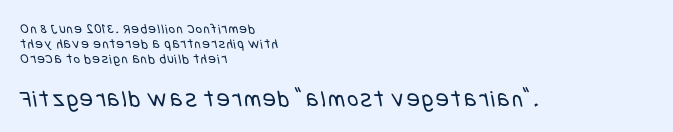
Reading down the block, your eye returns to a fixed left position each line. The block sitting lower on the canvas is the one with enlarged characters. Unbolded letterforms with no extra heft. Clear beneath every line of the passage. The designer dialed line spacing down below the default.
